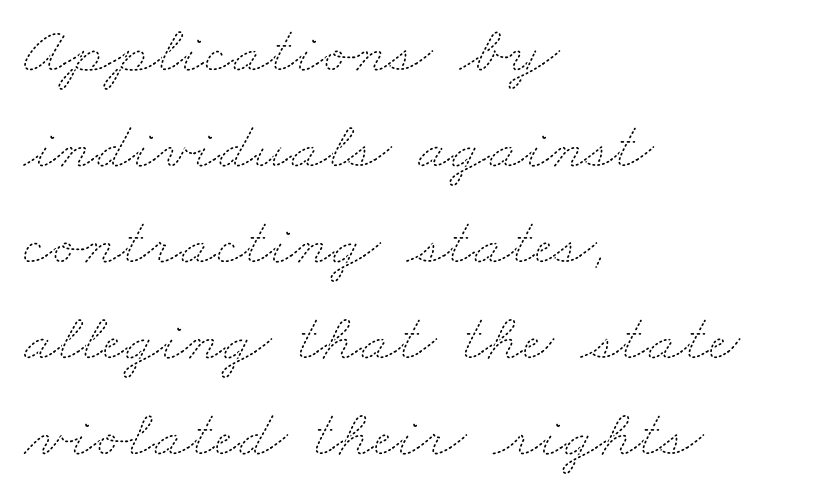
Q: Is the text bold? A: No.
Q: Is the text underlined? A: No.
Q: How is the paragraph aligned? A: Left-aligned.
Q: Is the spacing between letters normal or unusually wide? A: Normal.
Q: Is the spacing between lines tight, normal or loose? A: Normal.
Q: Width (condensed, normal, or wide)? A: Wide.
Q: Stroke contrast? A: Medium.
Q: x-height? A: Small.
Q: Monospaced? A: No.
